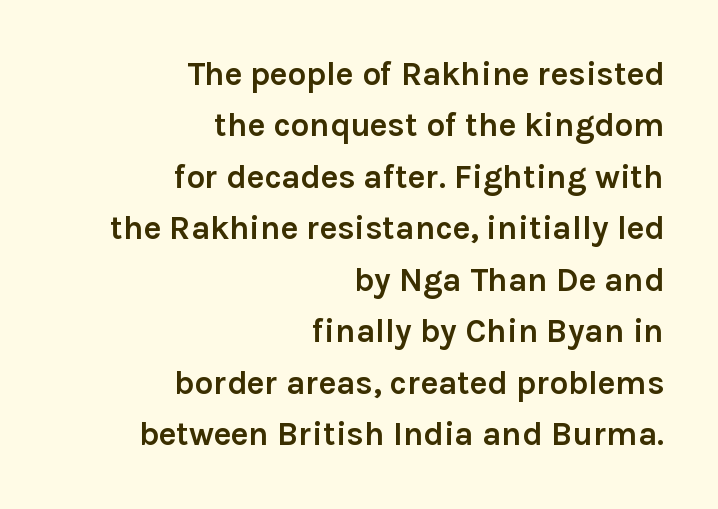
Spacing between characters is what you'd get straight out of the box. Students, this is bold: see how much ink each stroke carries. When letters stand straight like this, we call the style roman or upright. Beneath every word, the page is bare.
